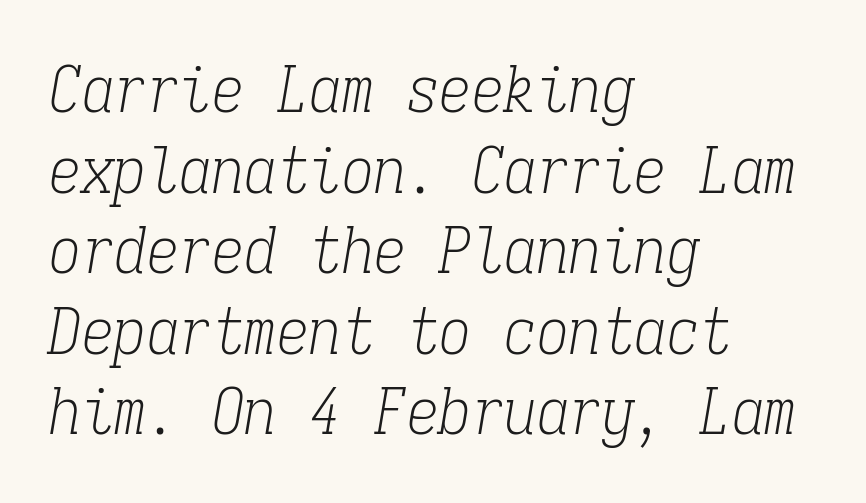
{"serif": "yes", "italic": "yes", "lean": "right", "slant_degrees": 9, "bold": "no", "weight": "light", "width": "condensed", "stroke_contrast": "low", "x_height": "medium", "monospaced": "yes", "underline": "no", "align": "left", "line_spacing_ratio": 1.24, "letter_spacing": "normal", "letter_spacing_em": 0.0, "glyph_px": 65}
